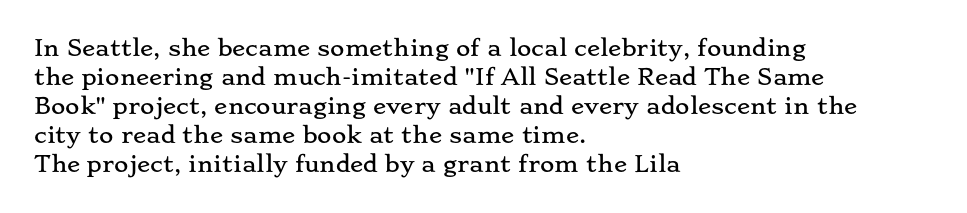
It's the straight-up-and-down kind of type. The horizontal fit of the characters is conventional and even. These lines are set flush left with a ragged right edge. Glance below the letters and you will spot only blank space.
